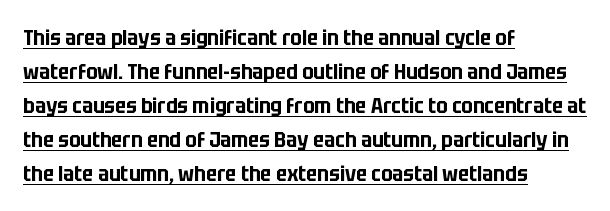
The image shows 22 px text type, upright; set left-aligned, normal line spacing (1.54x), normal letter spacing, underlined.
